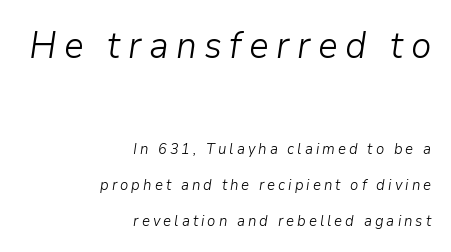
Q: Is the text bold? A: No.
Q: Is the text italic (slanted)? A: Yes, it leans right by about 9 degrees.
Q: Is the text underlined? A: No.
Q: How is the paragraph aligned? A: Right-aligned.
Q: Is the spacing between letters normal or unusually wide? A: Unusually wide.
Q: Is the spacing between lines tight, normal or loose? A: Loose.
Q: Which block of text is set in a larger size, the first (top) or the second (bottom)? A: The first (top) one.
Q: Width (condensed, normal, or wide)? A: Normal.
Q: Stroke contrast? A: Low.
Q: x-height? A: Medium.
Q: Monospaced? A: No.
